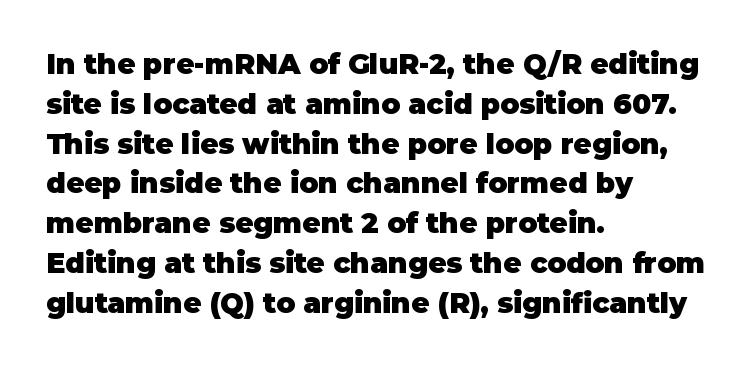
The font's upright variant was chosen for this text. Leftover space on each line is placed entirely after the last word. Each letter's strokes conclude bluntly, with no projecting serifs. These lines are rendered in a variable-pitch font. Descender tails drop into unmarked territory.
